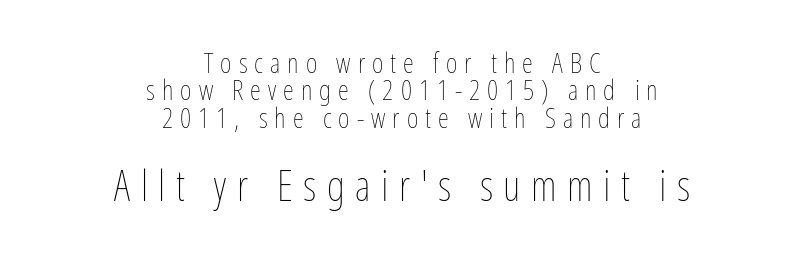
The passage shown is not underscored anywhere. Note the varied advance widths — an 'i' is clearly narrower than an 'm'. Is the type heavy? It reads as light-to-regular instead. The font's upright variant was chosen for this text. The rendering positions every line midway between the sides.
